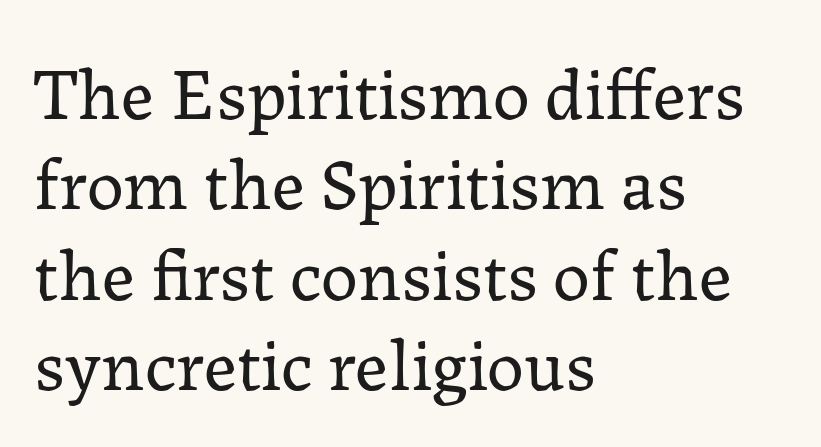
Q: Is the text bold? A: No.
Q: Is the text italic (slanted)? A: No, it is upright.
Q: Is the typeface a serif or a sans-serif typeface? A: Serif.
Q: Is the text underlined? A: No.
Q: How is the paragraph aligned? A: Left-aligned.
Q: Is the spacing between letters normal or unusually wide? A: Normal.
Q: Width (condensed, normal, or wide)? A: Normal.
Q: Stroke contrast? A: Low.
Q: x-height? A: Medium.
Q: Monospaced? A: No.
